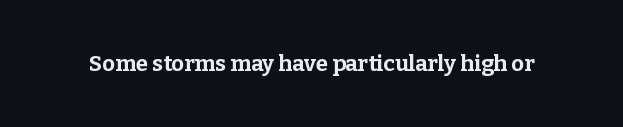
The image shows 22 px bold type, upright; set normal letter spacing, not underlined.
